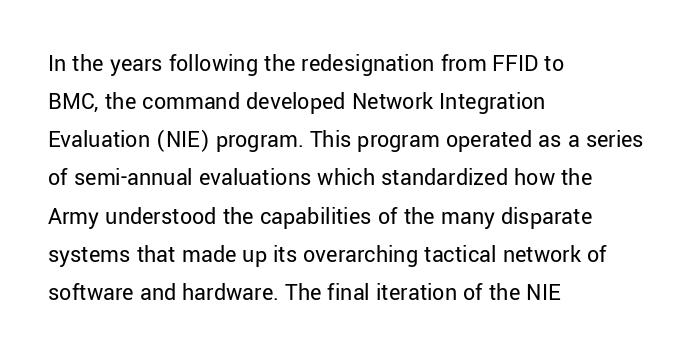
Is there much room between lines? A standard amount, neither cramped nor airy. A roman cut, with each character standing at attention. How are the letters spaced? Ordinarily, with no added tracking. This rendering features lettering with no underline. The paragraph shown leans on its left margin. The weight tops out at a normal text grade.
